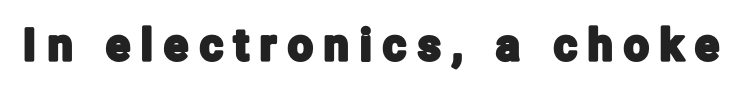
{"serif": "no", "italic": "no", "width": "condensed", "stroke_contrast": "low", "x_height": "medium", "monospaced": "no", "underline": "no", "letter_spacing": "wide", "letter_spacing_em": 0.26, "glyph_px": 44}
